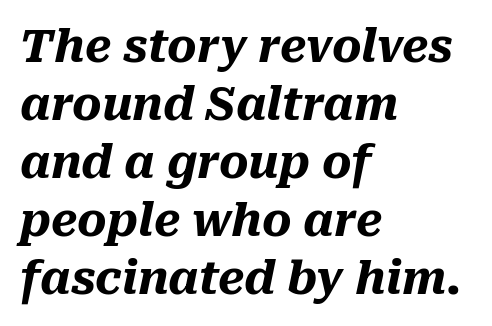
The block of text has a typical density, with ordinary space between rows. The strokes are fattened all the way to bold. A typesetter would call this proportional, since set widths differ per character. Compared with typical body copy, the letter spacing here is the same. Line starts are locked; line ends wander. The passage shown leans; its letterforms are oblique.
